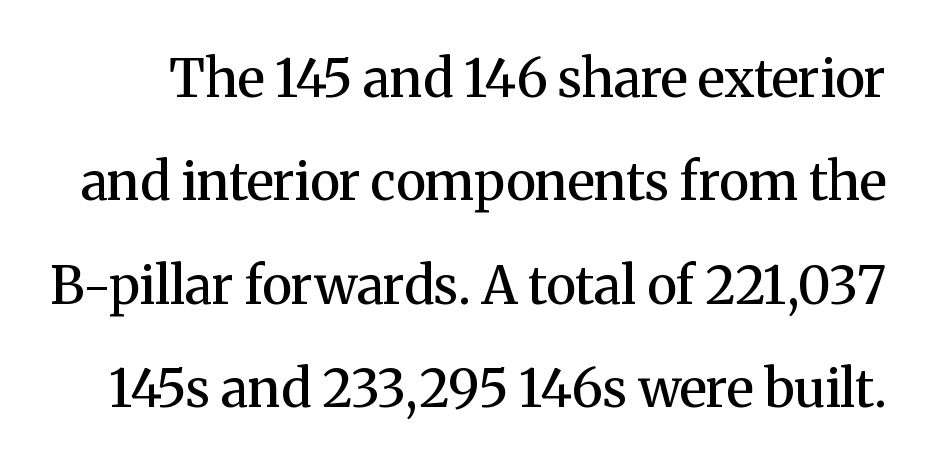
Letter spacing: default. Bare-footed words on every line. The type family on display is of the serif kind. Style check: upright. What weight is shown? A semibold, between regular and bold.
